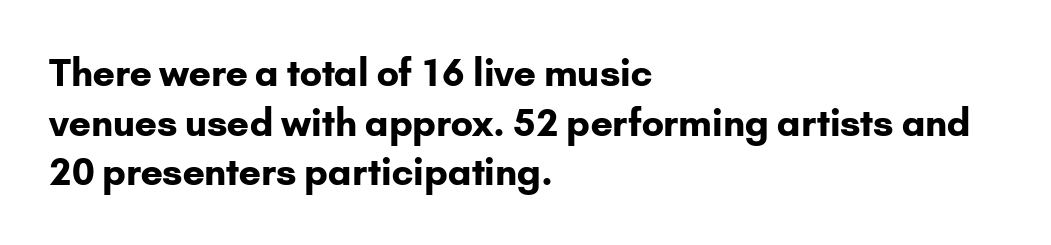
The image shows 37 px bold sans-serif type, upright; set left-aligned, normal line spacing (1.34x), normal letter spacing, not underlined; low stroke contrast and a small x-height.
